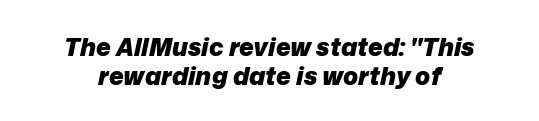
The image shows 25 px bold type, italic (leaning right); set tight line spacing (1.15x), normal letter spacing, not underlined.
